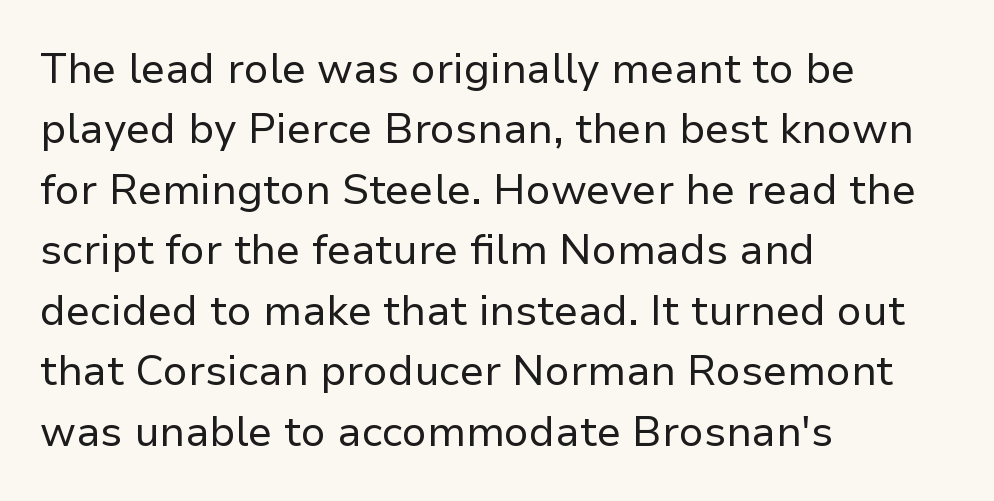
The image shows 42 px regular-weight sans-serif type, upright; set left-aligned, normal line spacing (1.44x), normal letter spacing, not underlined; low stroke contrast and a medium x-height.
